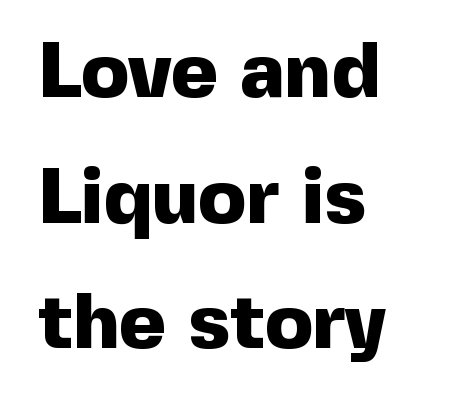
Q: Is the text bold? A: Yes.
Q: Is the text italic (slanted)? A: No, it is upright.
Q: Is the typeface a serif or a sans-serif typeface? A: Sans-serif.
Q: Is the text underlined? A: No.
Q: How is the paragraph aligned? A: Left-aligned.
Q: Is the spacing between letters normal or unusually wide? A: Normal.
Q: Is the spacing between lines tight, normal or loose? A: Normal.
Q: Width (condensed, normal, or wide)? A: Normal.
Q: x-height? A: Medium.
Q: Monospaced? A: No.
